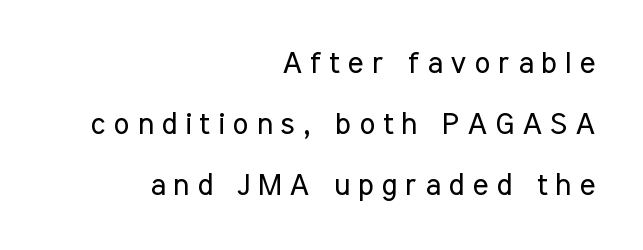
The image shows 30 px regular-weight, condensed sans-serif type, upright; set right-aligned, loose line spacing (2.03x), unusually wide letter spacing (+0.27 em), not underlined; low stroke contrast and a medium x-height.
